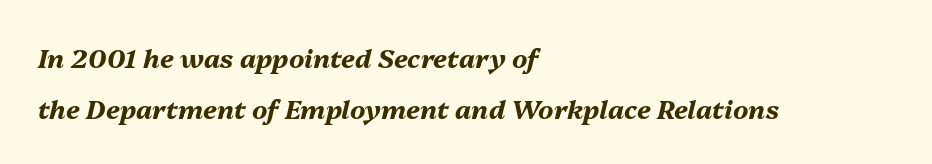
{"italic": "yes", "lean": "right", "slant_degrees": 13, "bold": "yes", "underline": "no", "align": "left", "line_spacing": "loose", "line_spacing_ratio": 1.96, "letter_spacing": "normal", "letter_spacing_em": 0.0, "glyph_px": 26}
